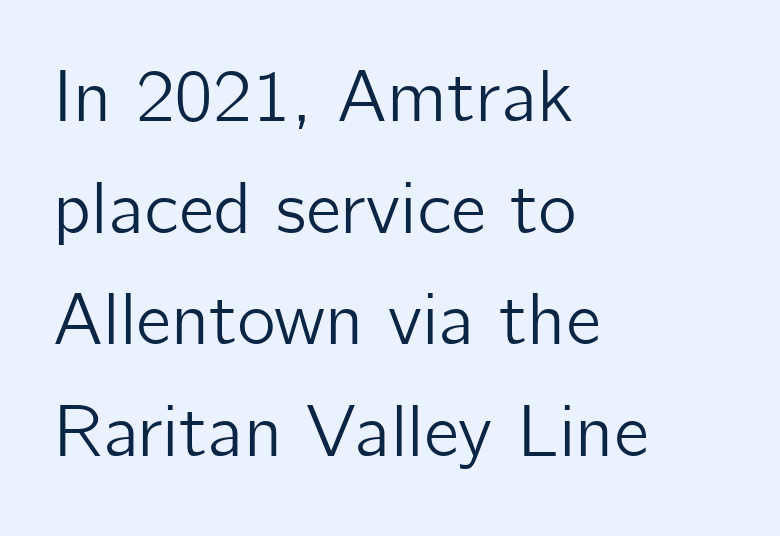
{"serif": "no", "italic": "no", "width": "normal", "stroke_contrast": "low", "x_height": "medium", "monospaced": "no", "underline": "no", "align": "left", "line_spacing": "normal", "line_spacing_ratio": 1.51, "letter_spacing": "normal", "letter_spacing_em": 0.0, "glyph_px": 74}
